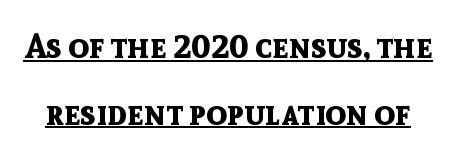
{"serif": "no", "italic": "no", "bold": "yes", "weight": "bold", "width": "normal", "x_height": "medium", "monospaced": "no", "underline": "yes", "line_spacing": "loose", "line_spacing_ratio": 1.96, "letter_spacing": "normal", "letter_spacing_em": 0.0, "glyph_px": 34}
